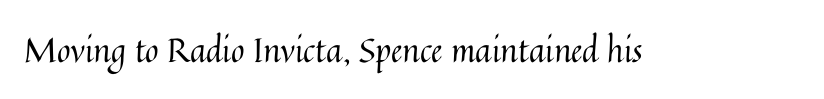
{"bold": "no", "weight": "regular", "width": "normal", "stroke_contrast": "medium", "x_height": "medium", "monospaced": "no", "underline": "no", "letter_spacing": "normal", "letter_spacing_em": 0.0, "glyph_px": 33}
